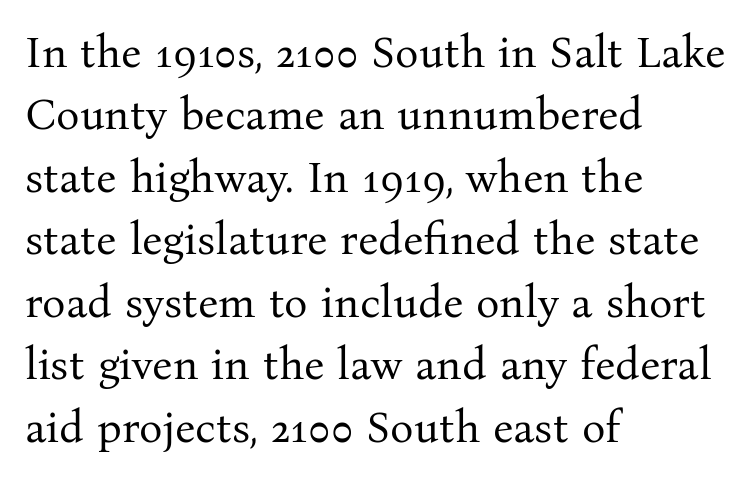
{"serif": "yes", "italic": "no", "bold": "no", "weight": "regular", "width": "normal", "stroke_contrast": "medium", "x_height": "medium", "monospaced": "no", "underline": "no", "align": "left", "line_spacing": "normal", "line_spacing_ratio": 1.42, "letter_spacing": "normal", "letter_spacing_em": 0.0, "glyph_px": 44}
